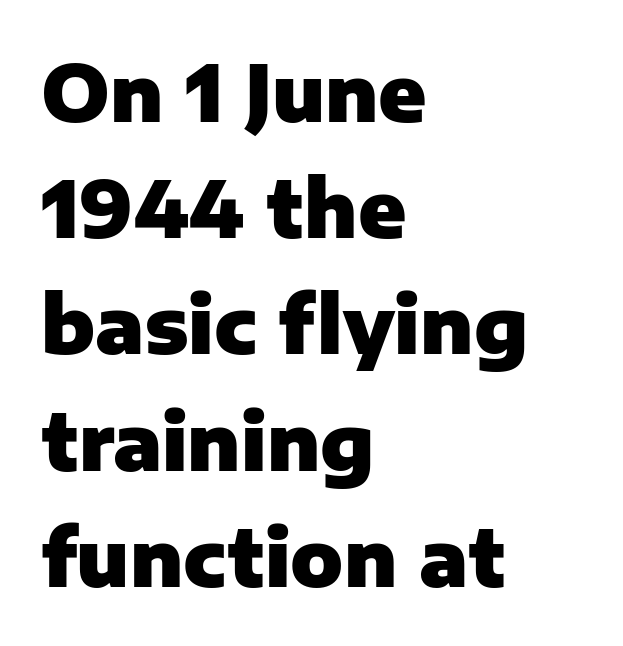
Q: Is the text bold? A: Yes.
Q: Is the text italic (slanted)? A: No, it is upright.
Q: Is the typeface a serif or a sans-serif typeface? A: Sans-serif.
Q: Is the text underlined? A: No.
Q: How is the paragraph aligned? A: Left-aligned.
Q: Is the spacing between letters normal or unusually wide? A: Normal.
Q: Is the spacing between lines tight, normal or loose? A: Normal.
Q: Width (condensed, normal, or wide)? A: Normal.
Q: Stroke contrast? A: Low.
Q: x-height? A: Medium.
Q: Monospaced? A: No.
